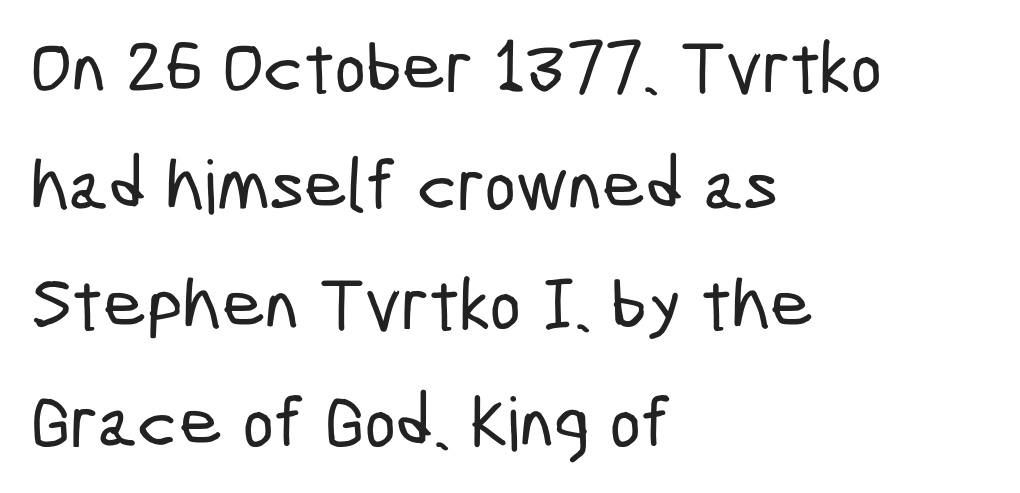
The image shows 74 px condensed sans-serif type; set left-aligned, normal line spacing (1.6x), normal letter spacing, not underlined; low stroke contrast and a medium x-height.
